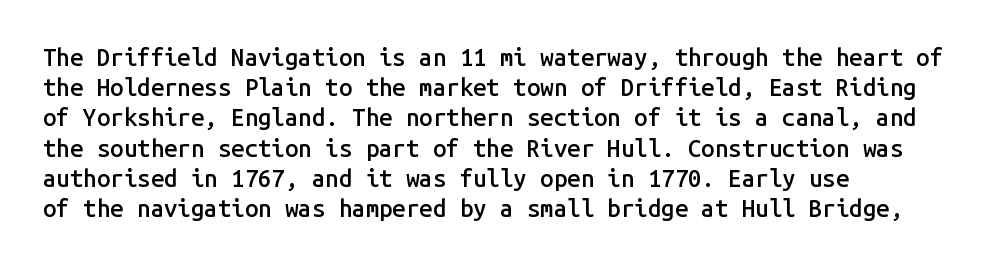
The image shows 24 px text type, upright; set left-aligned, normal line spacing (1.26x), normal letter spacing, not underlined.
